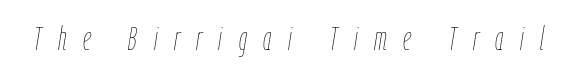
{"italic": "yes", "lean": "right", "slant_degrees": 9, "bold": "no", "weight": "thin", "width": "condensed", "stroke_contrast": "low", "x_height": "medium", "monospaced": "no", "underline": "no", "letter_spacing": "wide", "letter_spacing_em": 0.5, "glyph_px": 33}
